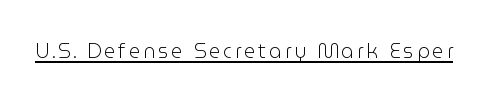
The image shows 20 px text type, upright; set underlined.
